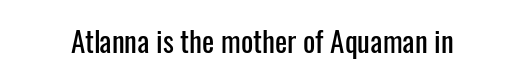
A typesetter would mark this as roman, not italic. The type is set solid horizontally, with unmodified tracking. Plain, unruled lines of type. The passage shown is typeset with a sans-serif family.
